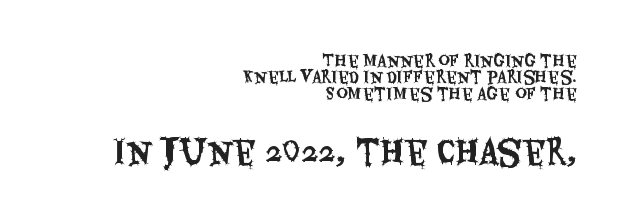
Right-aligned paragraph, ragged on the left. Short note: letters normally spaced. The type sits square on the baseline with zero lean. Letterform terminals end flat and unadorned throughout the passage. Is this a fixed-width face? No — the glyphs have proportional, varying widths. Descender tails drop into unmarked territory.
